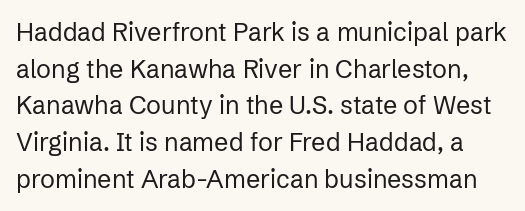
The letters stand straight up with perfectly vertical stems. Type without underlining. A quiet, ordinary-to-light weight characterises the typeface. Vertically, the passage feels balanced, rows spaced as you'd expect. Each word holds together tightly as a unit, with standard inter-letter gaps.
